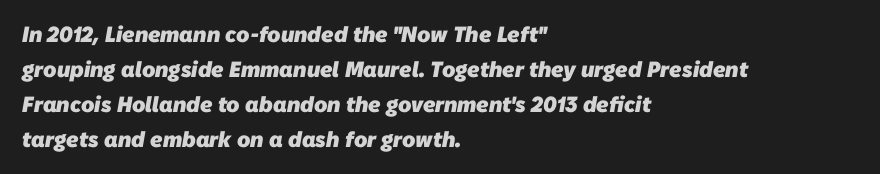
Q: Is the text bold? A: Yes.
Q: Is the text underlined? A: No.
Q: How is the paragraph aligned? A: Left-aligned.
Q: Is the spacing between letters normal or unusually wide? A: Normal.
Q: Is the spacing between lines tight, normal or loose? A: Normal.
